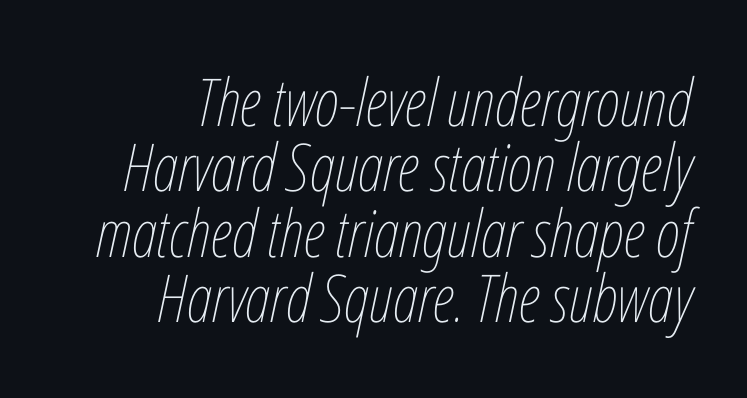
Q: Is the text bold? A: No.
Q: Is the text italic (slanted)? A: Yes, it leans right by about 12 degrees.
Q: Is the text underlined? A: No.
Q: How is the paragraph aligned? A: Right-aligned.
Q: Is the spacing between letters normal or unusually wide? A: Normal.
Q: Is the spacing between lines tight, normal or loose? A: Tight.
Q: Width (condensed, normal, or wide)? A: Condensed.
Q: Stroke contrast? A: Low.
Q: x-height? A: Medium.
Q: Monospaced? A: No.
